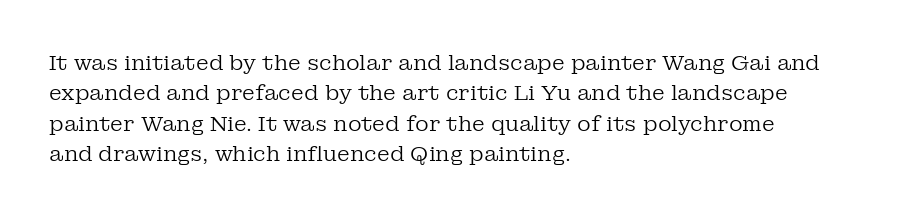
The image shows 21 px text type, upright; set left-aligned, normal line spacing (1.45x), normal letter spacing, not underlined.
